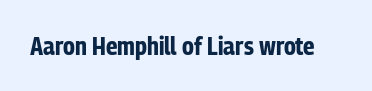
{"italic": "no", "bold": "yes", "underline": "no", "letter_spacing": "normal", "letter_spacing_em": 0.0, "glyph_px": 25}
